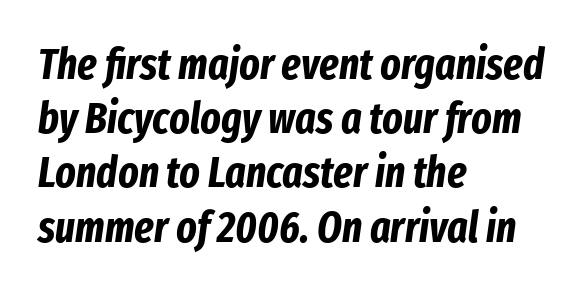
{"italic": "yes", "lean": "right", "slant_degrees": 8, "bold": "yes", "weight": "bold", "width": "condensed", "stroke_contrast": "low", "x_height": "medium", "monospaced": "no", "underline": "no", "align": "left", "line_spacing": "normal", "line_spacing_ratio": 1.26, "letter_spacing": "normal", "letter_spacing_em": 0.0, "glyph_px": 43}
